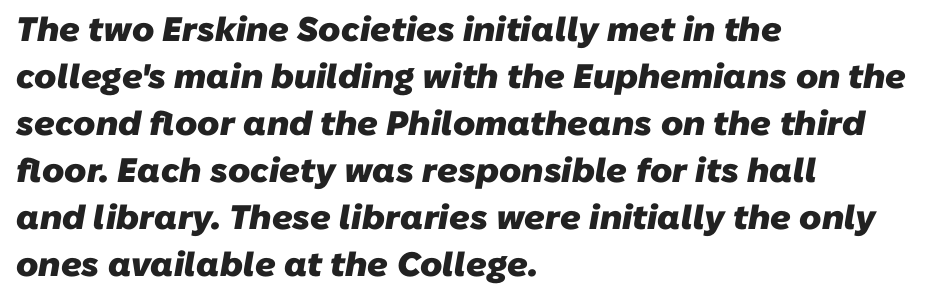
Q: Is the text bold? A: Yes.
Q: Is the typeface a serif or a sans-serif typeface? A: Sans-serif.
Q: Is the text underlined? A: No.
Q: How is the paragraph aligned? A: Left-aligned.
Q: Is the spacing between letters normal or unusually wide? A: Normal.
Q: Is the spacing between lines tight, normal or loose? A: Normal.
Q: Width (condensed, normal, or wide)? A: Normal.
Q: Stroke contrast? A: Low.
Q: x-height? A: Medium.
Q: Monospaced? A: No.
